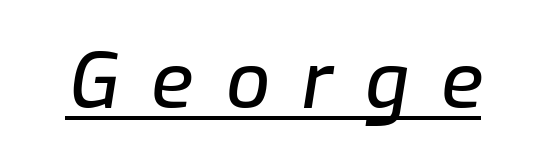
A typographer would call this underscored text. Varying glyph widths throughout — classic text-font behaviour. The lettering tilts uniformly, giving the passage an italic look. The face used here is rendered with a markedly widened letterfit.
